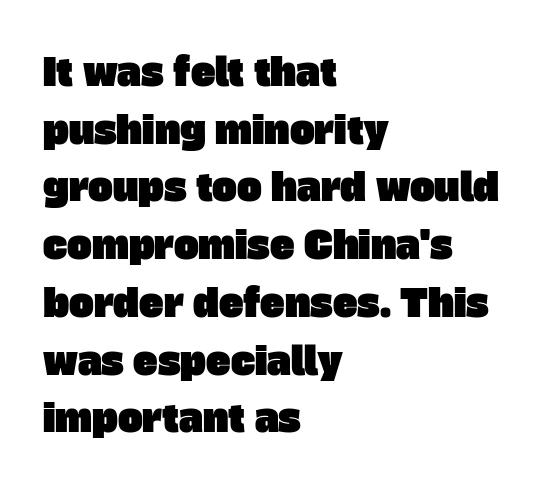
{"serif": "no", "width": "normal", "stroke_contrast": "low", "x_height": "large", "monospaced": "no", "underline": "no", "align": "left", "line_spacing": "normal", "line_spacing_ratio": 1.56, "letter_spacing": "normal", "letter_spacing_em": 0.0, "glyph_px": 37}
